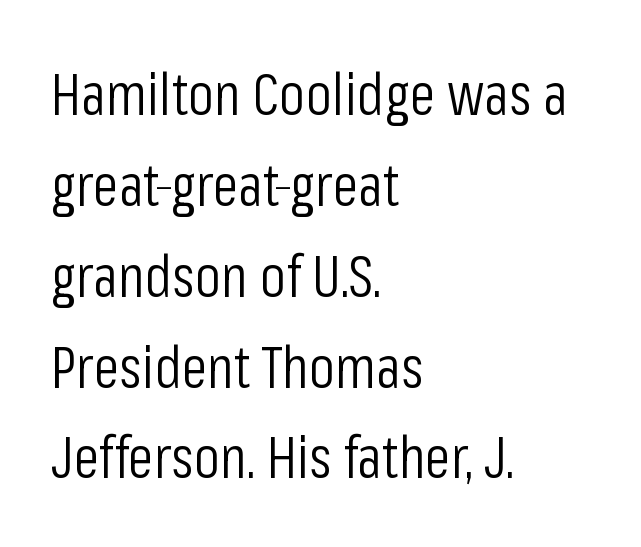
Stems here are at most as thick as an everyday book face. The lines sit at an ordinary, default distance from one another. Tracking here is standard; glyphs follow each other at the usual distance. Vertical strokes here are truly vertical. This rendering features lettering with no underline. Short and long lines alike share a common starting point at left.
